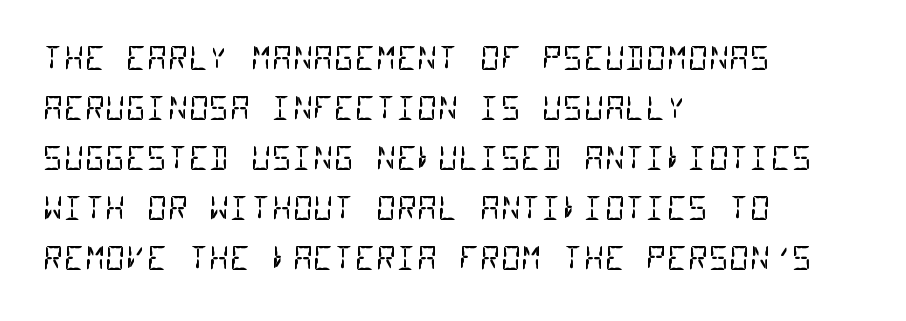
There is no visible air inserted between adjacent glyphs. The weight tops out at a normal text grade. The rendering uses typewriter-style spacing with identical character cells. Horizontal bands of white between lines are of average thickness. Layout note: lines flush left.
